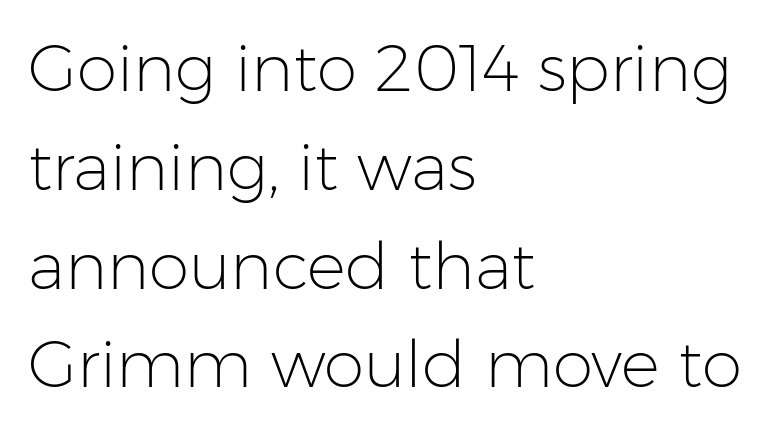
Q: Is the text bold? A: No.
Q: Is the text italic (slanted)? A: No, it is upright.
Q: Is the typeface a serif or a sans-serif typeface? A: Sans-serif.
Q: Is the text underlined? A: No.
Q: How is the paragraph aligned? A: Left-aligned.
Q: Is the spacing between letters normal or unusually wide? A: Normal.
Q: Is the spacing between lines tight, normal or loose? A: Normal.
Q: Width (condensed, normal, or wide)? A: Normal.
Q: Stroke contrast? A: Low.
Q: x-height? A: Medium.
Q: Monospaced? A: No.
